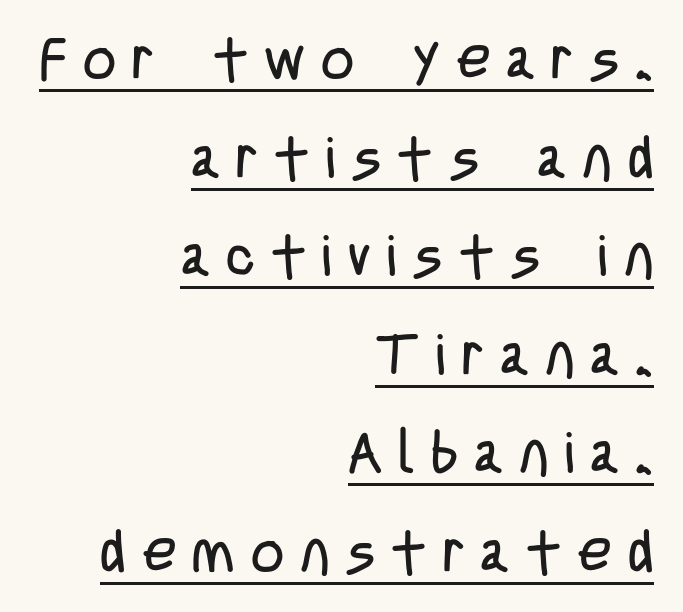
{"serif": "no", "italic": "no", "bold": "no", "weight": "regular", "width": "condensed", "stroke_contrast": "low", "x_height": "large", "monospaced": "no", "underline": "yes", "align": "right", "line_spacing": "normal", "line_spacing_ratio": 1.7, "letter_spacing": "wide", "letter_spacing_em": 0.28, "glyph_px": 58}
